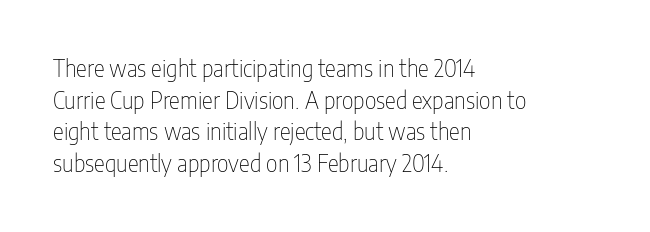
The image shows 23 px text type, upright; set left-aligned, normal line spacing (1.38x), normal letter spacing, not underlined.
